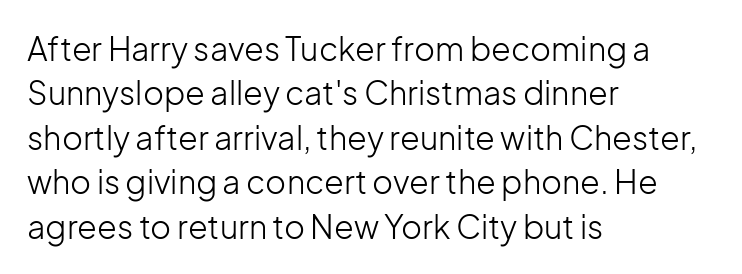
{"serif": "no", "italic": "no", "bold": "no", "weight": "light", "width": "normal", "stroke_contrast": "low", "x_height": "medium", "monospaced": "no", "underline": "no", "align": "left", "line_spacing": "normal", "line_spacing_ratio": 1.39, "letter_spacing": "normal", "letter_spacing_em": 0.0, "glyph_px": 32}
